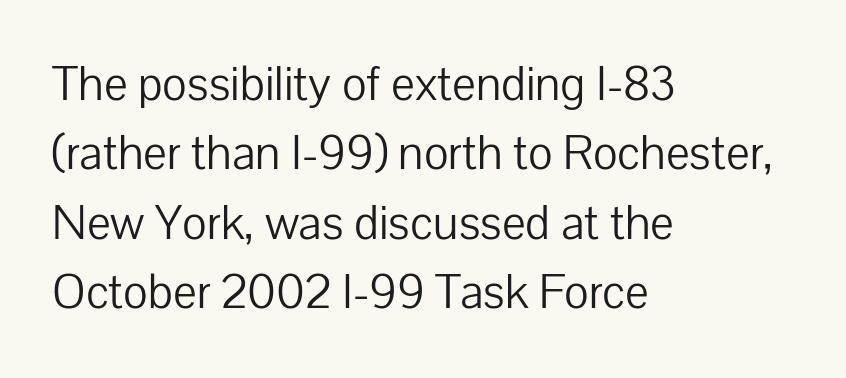
A clean baseline with only descenders dipping below it. Quick note: interline space is typical. The paragraph has a hard left edge and a soft right edge. Tracking here is standard; glyphs follow each other at the usual distance. Each letter keeps its own natural width here, so spacing adapts to shape.
